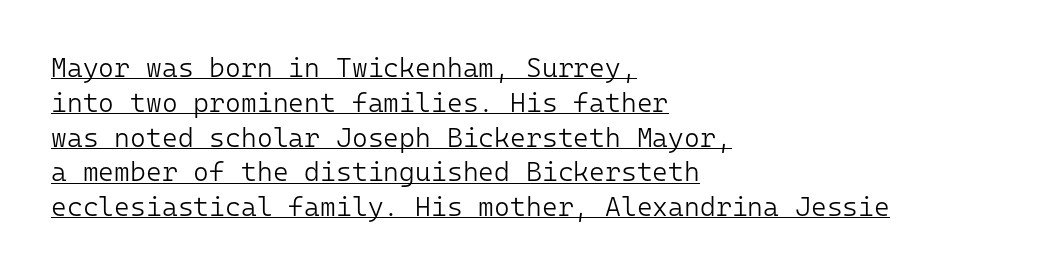
Tracking value appears to be zero — textbook default spacing. Caption: lettering with a line underneath. Every character sits straight up, as roman type does. Heaviness? Minimal to ordinary, like unemphasized prose. The space between consecutive lines is moderate.
